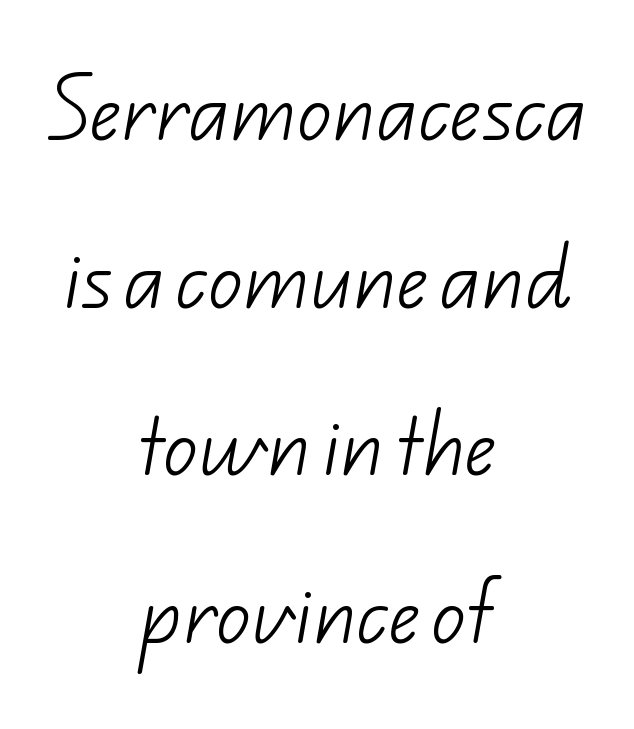
A typesetter would call this zero additional tracking. This is sans-serif lettering, the kind often seen on screens and signage. These lines stack symmetrically, like a column narrowing and widening about its center. The typeface has the unassuming heft of standard copy or less. Type without underlining. A typesetter would call this leading open, well beyond the default.
